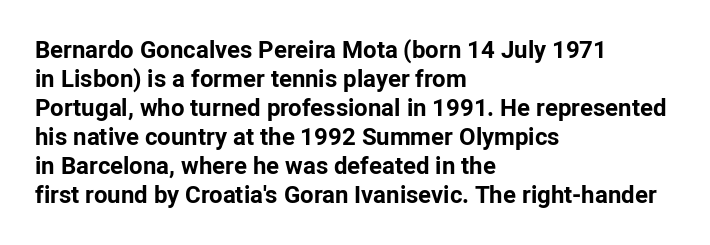
Q: Is the text bold? A: Yes.
Q: Is the text italic (slanted)? A: No, it is upright.
Q: Is the text underlined? A: No.
Q: How is the paragraph aligned? A: Left-aligned.
Q: Is the spacing between letters normal or unusually wide? A: Normal.
